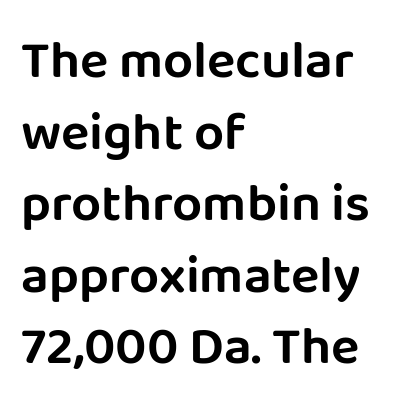
The image shows 53 px sans-serif type, upright; set left-aligned, normal line spacing (1.35x), normal letter spacing, not underlined; low stroke contrast and a large x-height.
